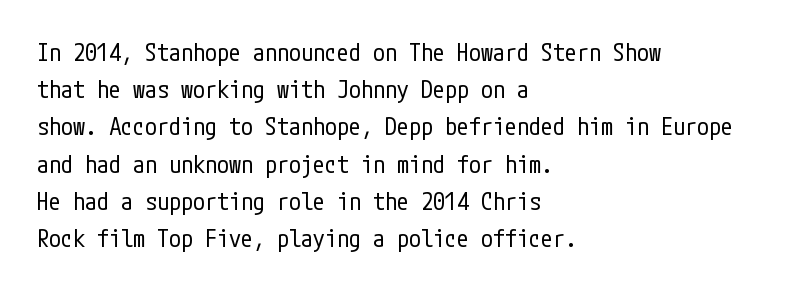
The image shows 24 px text type, upright; set left-aligned, normal line spacing (1.55x), normal letter spacing, not underlined.
